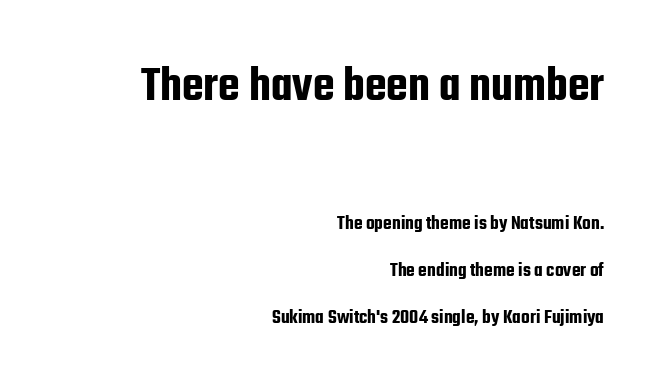
{"serif": "no", "italic": "no", "width": "condensed", "stroke_contrast": "low", "x_height": "medium", "monospaced": "no", "underline": "no", "align": "right", "line_spacing": "loose", "line_spacing_ratio": 2.34, "letter_spacing": "normal", "letter_spacing_em": 0.0, "larger_block": "first", "size_ratio": 2.5, "glyph_px": 50}
